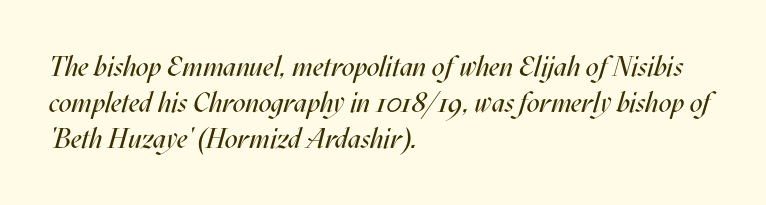
Q: Is the text bold? A: No.
Q: Is the text italic (slanted)? A: Yes, it leans right by about 17 degrees.
Q: Is the text underlined? A: No.
Q: How is the paragraph aligned? A: Left-aligned.
Q: Is the spacing between letters normal or unusually wide? A: Normal.
Q: Is the spacing between lines tight, normal or loose? A: Normal.
Q: Width (condensed, normal, or wide)? A: Condensed.
Q: Stroke contrast? A: Medium.
Q: x-height? A: Large.
Q: Monospaced? A: No.
